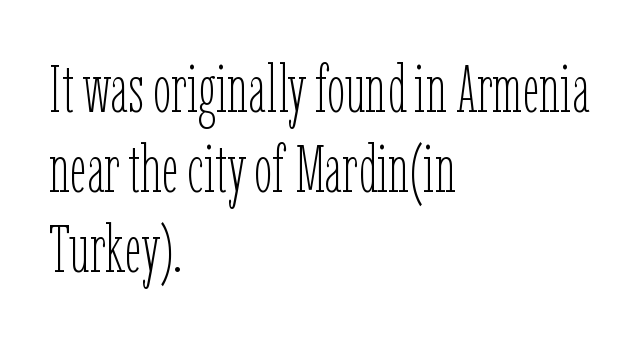
{"italic": "no", "bold": "no", "weight": "thin", "width": "condensed", "stroke_contrast": "low", "x_height": "medium", "monospaced": "no", "underline": "no", "align": "left", "line_spacing_ratio": 1.21, "letter_spacing": "normal", "letter_spacing_em": 0.0, "glyph_px": 66}
